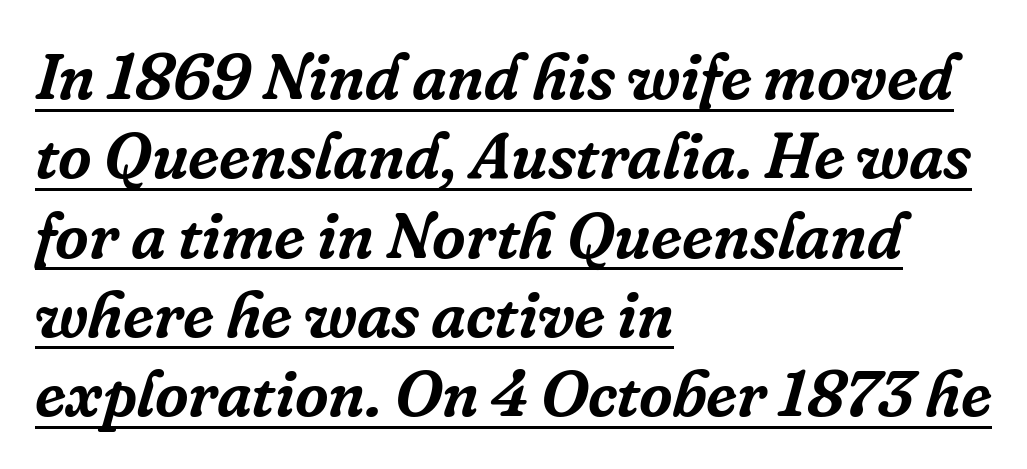
The image shows 65 px serif type, italic (leaning right); set left-aligned, line spacing 1.22x, normal letter spacing, underlined; low stroke contrast and a medium x-height.
